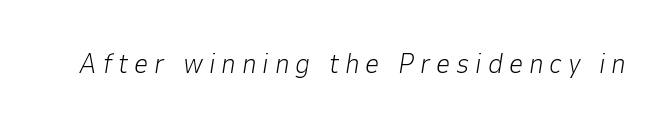
{"italic": "yes", "lean": "right", "slant_degrees": 9, "bold": "no", "weight": "light", "width": "normal", "stroke_contrast": "low", "x_height": "medium", "monospaced": "no", "underline": "no", "letter_spacing": "wide", "letter_spacing_em": 0.21, "glyph_px": 28}
